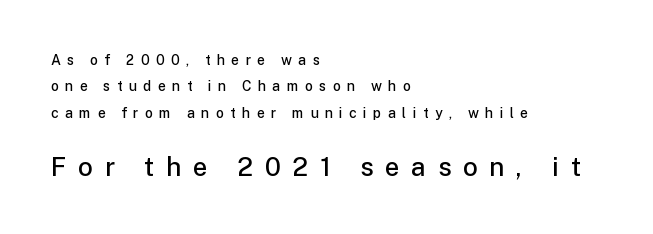
{"italic": "no", "bold": "semi", "underline": "no", "align": "left", "line_spacing_ratio": 1.89, "letter_spacing": "wide", "letter_spacing_em": 0.45, "larger_block": "second", "size_ratio": 1.86, "glyph_px": 26}
